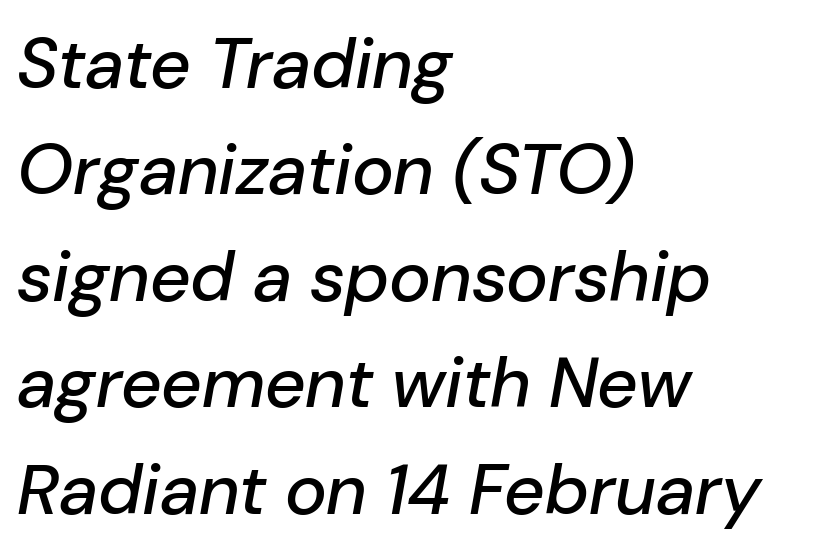
{"italic": "yes", "lean": "right", "slant_degrees": 10, "width": "normal", "stroke_contrast": "low", "x_height": "medium", "monospaced": "no", "underline": "no", "align": "left", "line_spacing": "normal", "line_spacing_ratio": 1.5, "letter_spacing": "normal", "letter_spacing_em": 0.0, "glyph_px": 71}
